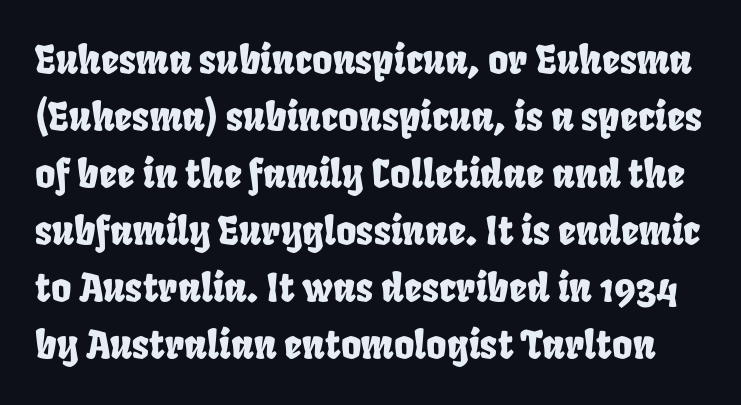
Letter spacing: default. Proportional: the letters do not fall into vertical columns. Vertically, the passage feels balanced, rows spaced as you'd expect. The strip under each line holds only bare page.
